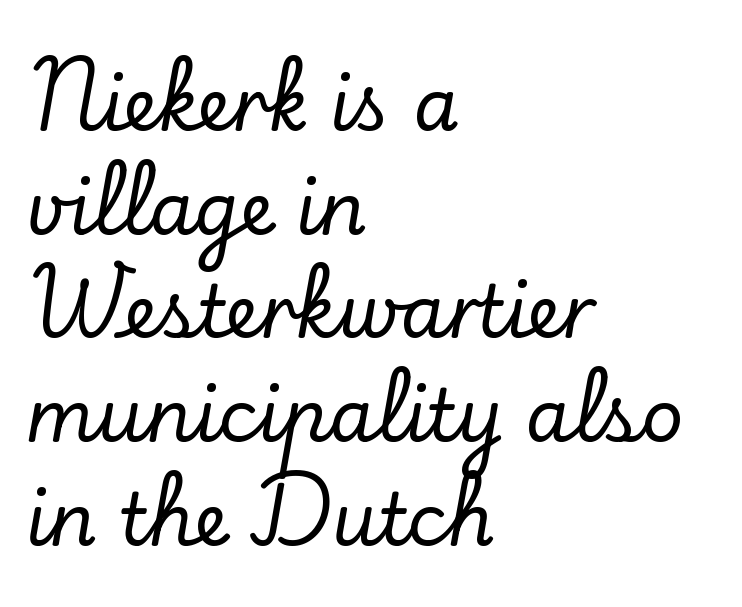
{"serif": "yes", "width": "normal", "stroke_contrast": "low", "x_height": "small", "monospaced": "no", "underline": "no", "align": "left", "line_spacing": "normal", "line_spacing_ratio": 1.42, "letter_spacing": "normal", "letter_spacing_em": 0.0, "glyph_px": 73}
